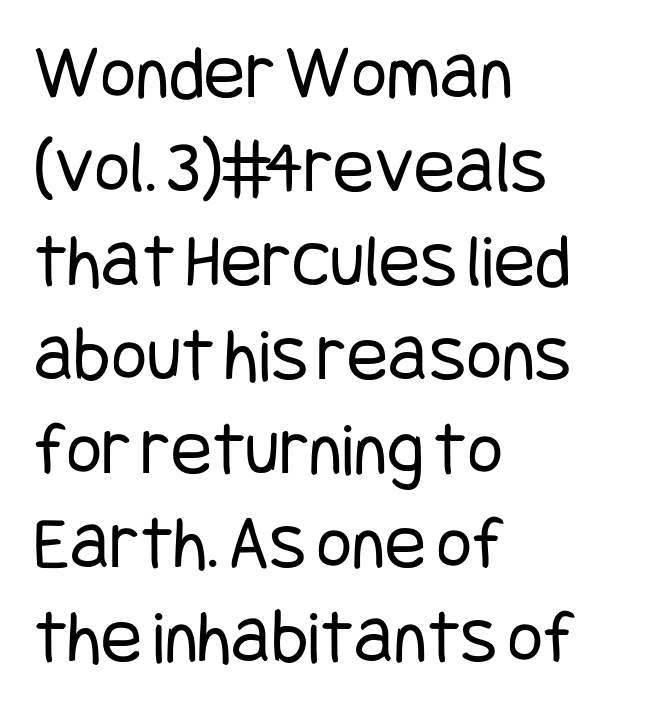
The image shows 77 px regular-weight, condensed sans-serif type, upright; set left-aligned, line spacing 1.22x, normal letter spacing, not underlined; low stroke contrast and a large x-height.
